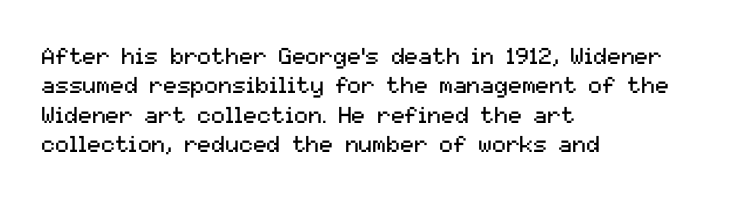
{"italic": "no", "bold": "no", "underline": "no", "align": "left", "line_spacing": "normal", "line_spacing_ratio": 1.28, "letter_spacing": "normal", "letter_spacing_em": 0.0, "glyph_px": 23}
